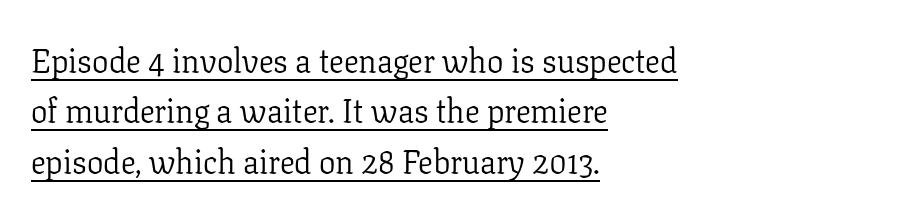
{"serif": "yes", "italic": "no", "bold": "no", "weight": "light", "width": "normal", "stroke_contrast": "low", "x_height": "medium", "monospaced": "no", "underline": "yes", "align": "left", "line_spacing": "normal", "line_spacing_ratio": 1.53, "letter_spacing": "normal", "letter_spacing_em": 0.0, "glyph_px": 33}
